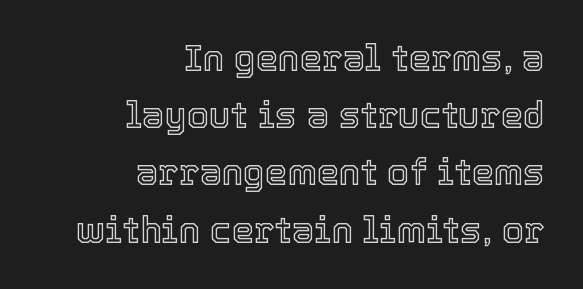
The image shows 36 px text type, upright; set right-aligned, normal line spacing (1.59x), normal letter spacing, not underlined; a medium x-height.
